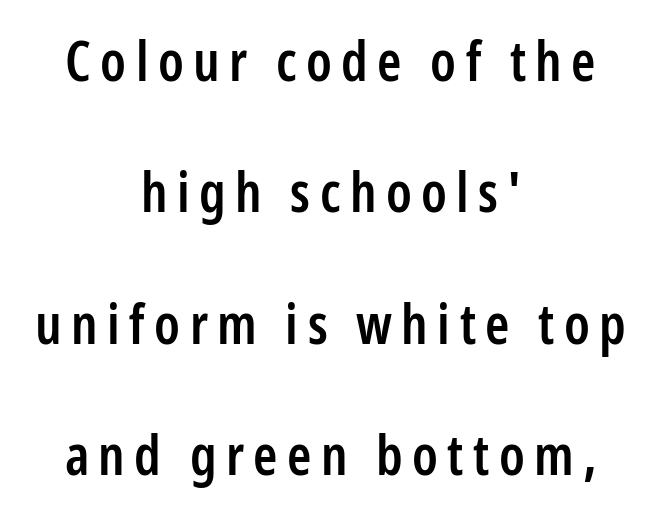
The image shows 55 px semibold, condensed sans-serif type, upright; set centered, loose line spacing (2.39x), not underlined; low stroke contrast and a medium x-height.
